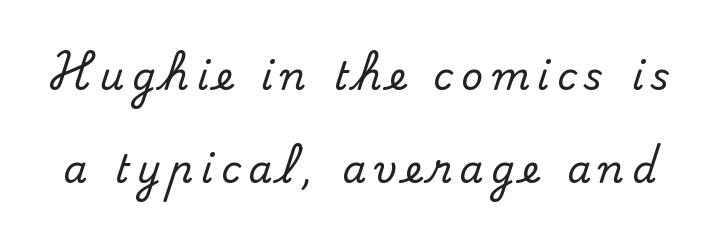
{"width": "normal", "stroke_contrast": "medium", "x_height": "small", "monospaced": "no", "underline": "no", "line_spacing": "loose", "line_spacing_ratio": 2.44, "letter_spacing": "wide", "letter_spacing_em": 0.21, "glyph_px": 38}
